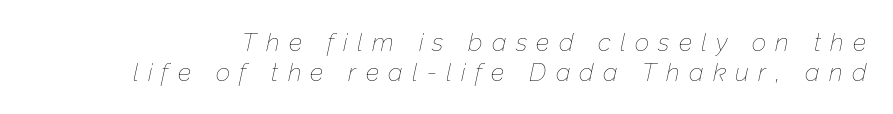
This is not heavy type; no bold has been used. The foot of each line stays bare and open. The gaps between neighbouring characters are conspicuously large. The typography opts for an oblique posture over an upright one.
